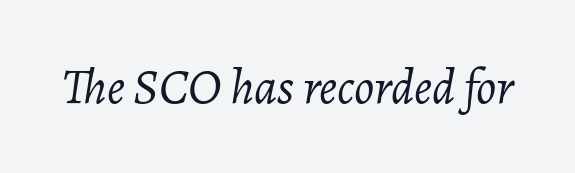
{"italic": "yes", "lean": "right", "slant_degrees": 7, "bold": "no", "weight": "light", "width": "normal", "stroke_contrast": "low", "x_height": "medium", "monospaced": "no", "underline": "no", "letter_spacing": "normal", "letter_spacing_em": 0.0, "glyph_px": 50}
